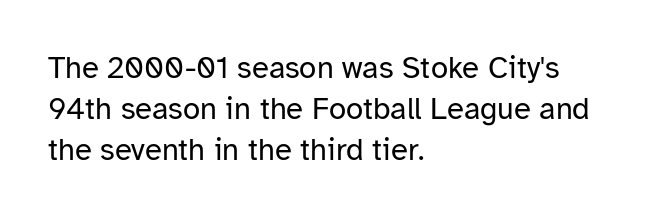
The image shows 31 px regular-weight sans-serif type, upright; set left-aligned, normal line spacing (1.32x), normal letter spacing, not underlined; low stroke contrast and a medium x-height.
